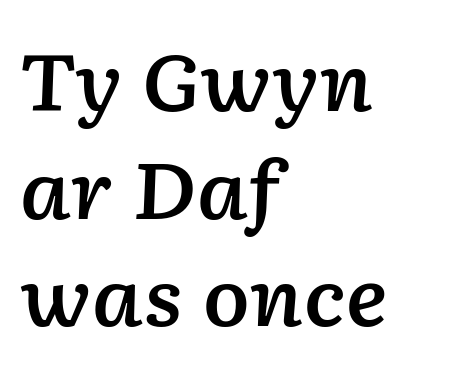
The image shows 78 px semibold type, italic (leaning right); set left-aligned, normal line spacing (1.38x), normal letter spacing, not underlined; low stroke contrast and a medium x-height.
